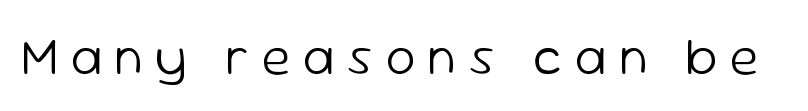
{"serif": "no", "italic": "no", "bold": "no", "weight": "light", "width": "normal", "stroke_contrast": "low", "x_height": "medium", "monospaced": "no", "underline": "no", "letter_spacing": "wide", "letter_spacing_em": 0.23, "glyph_px": 53}
